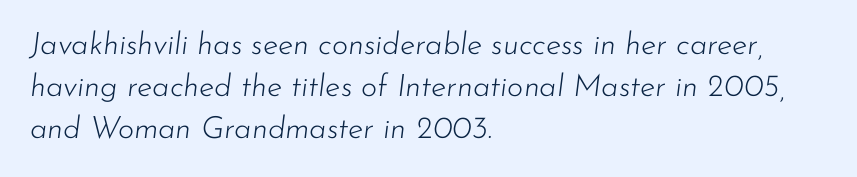
The image shows 31 px light type, italic (leaning right); set left-aligned, normal line spacing (1.36x), normal letter spacing, not underlined; low stroke contrast and a small x-height.
